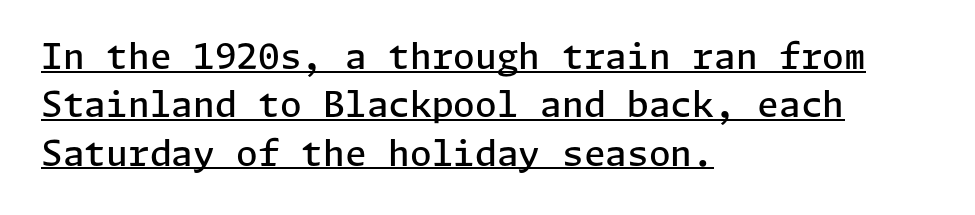
Q: Is the text bold? A: Semi-bold.
Q: Is the text italic (slanted)? A: No, it is upright.
Q: Is the typeface a serif or a sans-serif typeface? A: Sans-serif.
Q: Is the text underlined? A: Yes.
Q: How is the paragraph aligned? A: Left-aligned.
Q: Is the spacing between letters normal or unusually wide? A: Normal.
Q: Is the spacing between lines tight, normal or loose? A: Normal.
Q: Width (condensed, normal, or wide)? A: Normal.
Q: Stroke contrast? A: Low.
Q: x-height? A: Medium.
